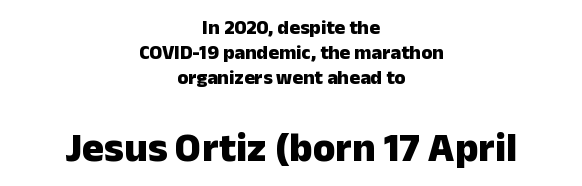
The image shows 41 px heavy sans-serif type, upright; set centered, normal line spacing (1.25x), normal letter spacing, not underlined; the second (bottom) block is 2.05x larger; low stroke contrast and a medium x-height.
